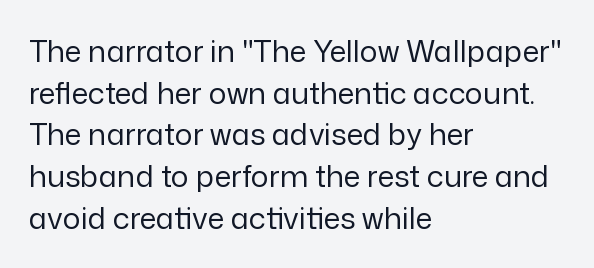
{"serif": "no", "italic": "no", "bold": "no", "weight": "regular", "width": "normal", "stroke_contrast": "low", "x_height": "medium", "monospaced": "no", "underline": "no", "align": "left", "line_spacing": "normal", "line_spacing_ratio": 1.39, "letter_spacing": "normal", "letter_spacing_em": 0.0, "glyph_px": 30}
